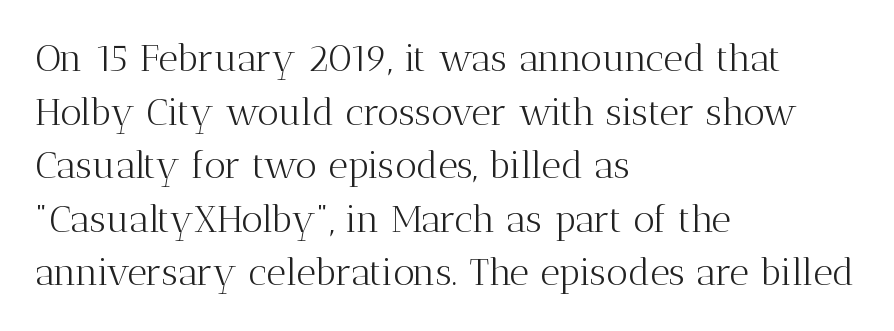
Q: Is the text bold? A: No.
Q: Is the text italic (slanted)? A: No, it is upright.
Q: Is the typeface a serif or a sans-serif typeface? A: Serif.
Q: Is the text underlined? A: No.
Q: How is the paragraph aligned? A: Left-aligned.
Q: Is the spacing between letters normal or unusually wide? A: Normal.
Q: Is the spacing between lines tight, normal or loose? A: Normal.
Q: Width (condensed, normal, or wide)? A: Normal.
Q: Stroke contrast? A: Medium.
Q: x-height? A: Medium.
Q: Monospaced? A: No.
